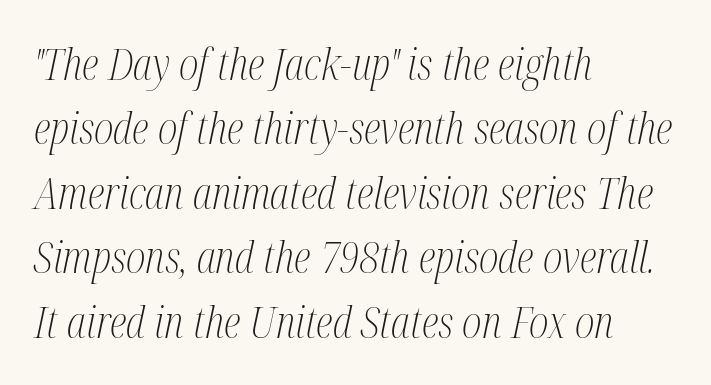
Caption: face not bold, strokes unweighted. Any mark beneath the type? The region is blank. The rows are spaced the way most documents space them. Observe the lean: these are italic letterforms. The face used here is proportionally spaced, like ordinary book or web type. Honestly, the letter spacing is just normal — you wouldn't notice it.
